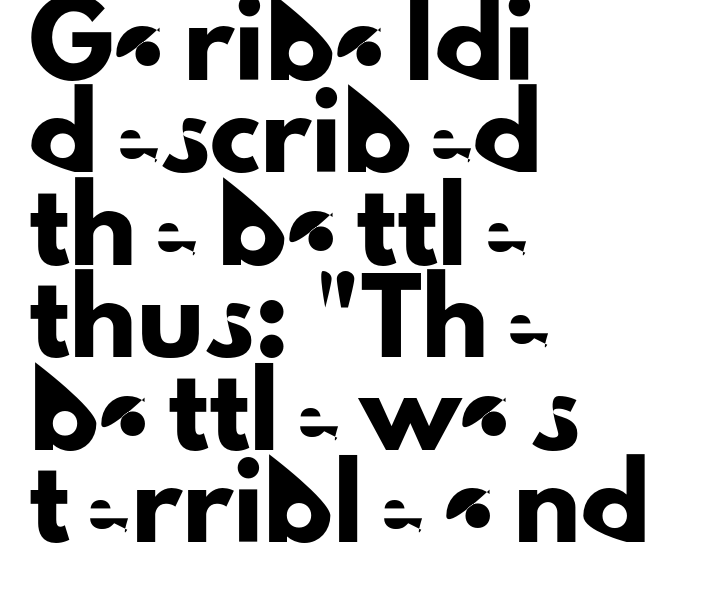
{"serif": "no", "italic": "no", "width": "normal", "stroke_contrast": "low", "x_height": "small", "monospaced": "no", "underline": "no", "align": "left", "line_spacing": "normal", "line_spacing_ratio": 1.36, "letter_spacing": "normal", "letter_spacing_em": 0.0, "glyph_px": 68}
